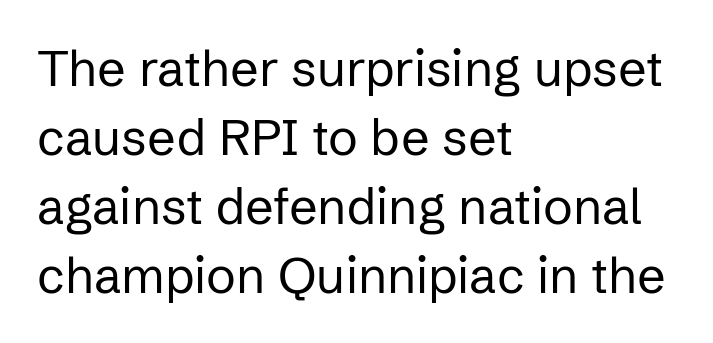
The image shows 50 px regular-weight sans-serif type, upright; set left-aligned, normal line spacing (1.38x), normal letter spacing, not underlined; low stroke contrast and a medium x-height.
